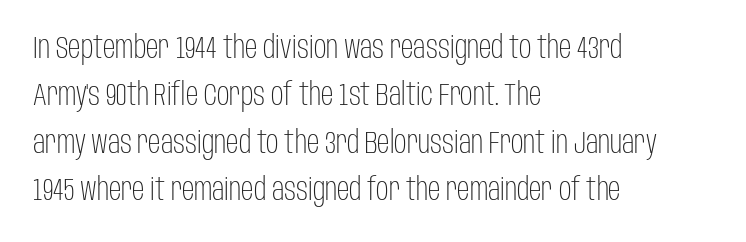
The axis of the letterforms is exactly vertical. Weight: in the light-to-regular range. Words float on clear page, feet unadorned. Is this a sans? Yes — the strokes have no serifs. If you drew a ruler down the left edge, every line would touch it. Spacing verdict: proportional, widths tailored to each character.
